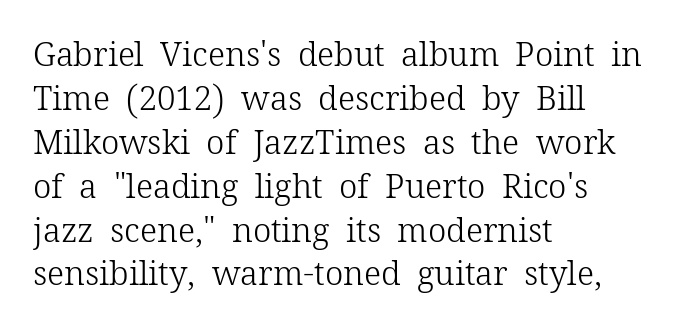
Q: Is the text bold? A: No.
Q: Is the text italic (slanted)? A: No, it is upright.
Q: Is the typeface a serif or a sans-serif typeface? A: Serif.
Q: Is the text underlined? A: No.
Q: How is the paragraph aligned? A: Left-aligned.
Q: Is the spacing between letters normal or unusually wide? A: Normal.
Q: Is the spacing between lines tight, normal or loose? A: Normal.
Q: Width (condensed, normal, or wide)? A: Normal.
Q: Stroke contrast? A: Low.
Q: x-height? A: Medium.
Q: Monospaced? A: No.
